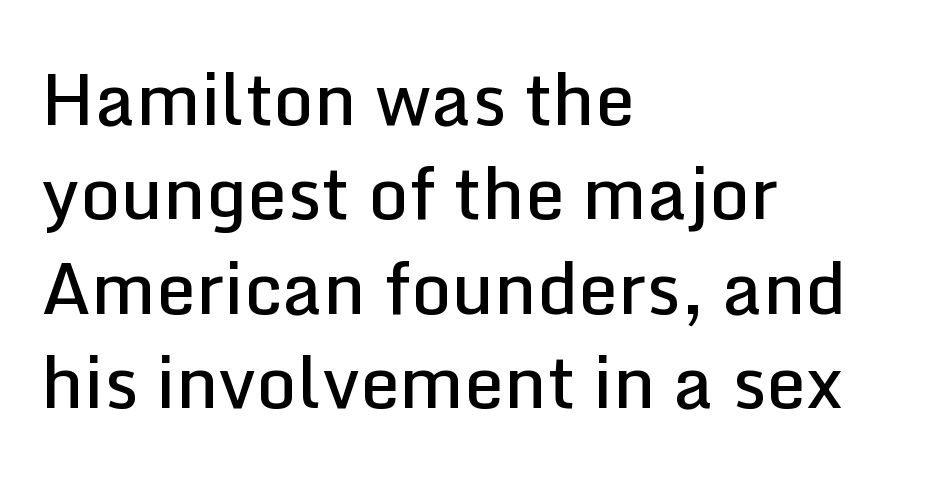
The image shows 71 px semibold sans-serif type, upright; set left-aligned, normal line spacing (1.33x), normal letter spacing, not underlined; low stroke contrast and a medium x-height.
